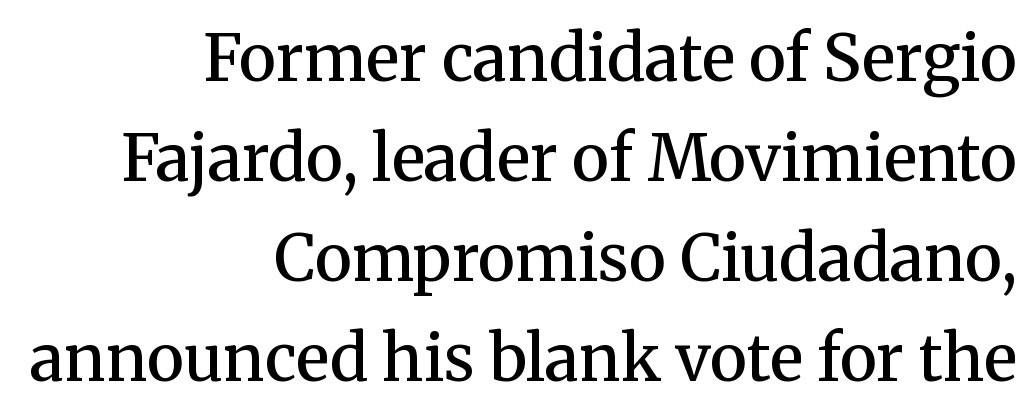
This rendering uses right alignment, leaving the left contour irregular. A typesetter would call this zero additional tracking. The rendering shows small feet on the letterforms — a serif design. The rendering uses natural spacing where letterforms have individual widths. The axis of the letterforms is exactly vertical. Lines of text with bare space underneath.
